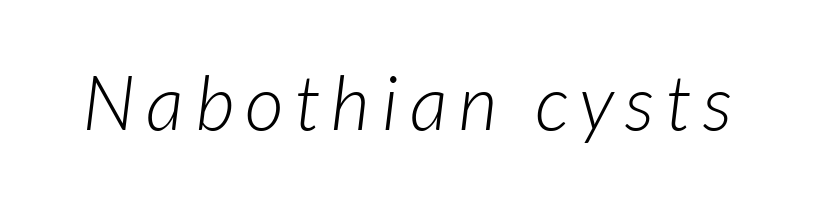
{"italic": "yes", "lean": "right", "slant_degrees": 7, "bold": "no", "weight": "light", "width": "normal", "stroke_contrast": "low", "x_height": "medium", "monospaced": "no", "underline": "no", "glyph_px": 76}
